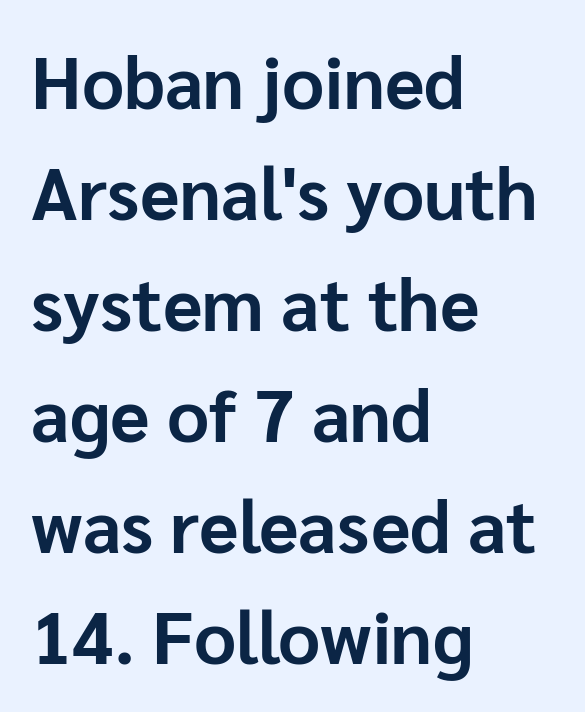
{"serif": "no", "italic": "no", "bold": "yes", "weight": "bold", "width": "normal", "stroke_contrast": "low", "x_height": "medium", "monospaced": "no", "underline": "no", "align": "left", "line_spacing": "normal", "line_spacing_ratio": 1.52, "letter_spacing": "normal", "letter_spacing_em": 0.0, "glyph_px": 73}
